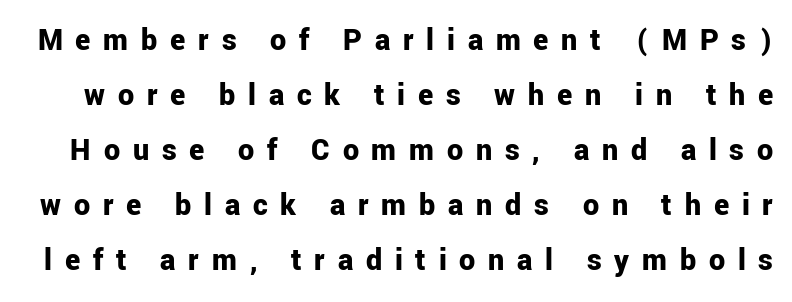
The type is letterspaced generously, with wide tracking. The type sits square on the baseline with zero lean. This rendering employs a face without finishing strokes, i.e., a sans-serif. Typesetter's note: full bold, strokes at maximum text heaviness. Just letters on the line, the space beneath them empty.
